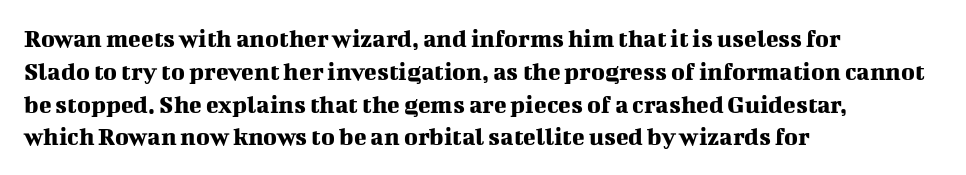
Q: Is the text italic (slanted)? A: No, it is upright.
Q: Is the text underlined? A: No.
Q: How is the paragraph aligned? A: Left-aligned.
Q: Is the spacing between letters normal or unusually wide? A: Normal.
Q: Is the spacing between lines tight, normal or loose? A: Normal.
